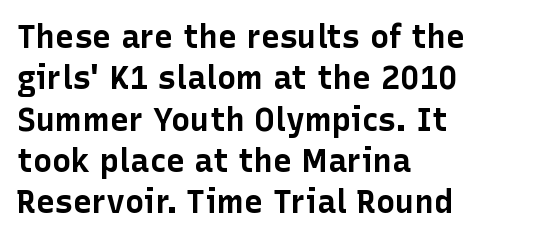
{"serif": "no", "italic": "no", "bold": "yes", "weight": "bold", "width": "normal", "stroke_contrast": "low", "x_height": "medium", "monospaced": "no", "underline": "no", "align": "left", "line_spacing": "normal", "line_spacing_ratio": 1.29, "letter_spacing": "normal", "letter_spacing_em": 0.0, "glyph_px": 32}
